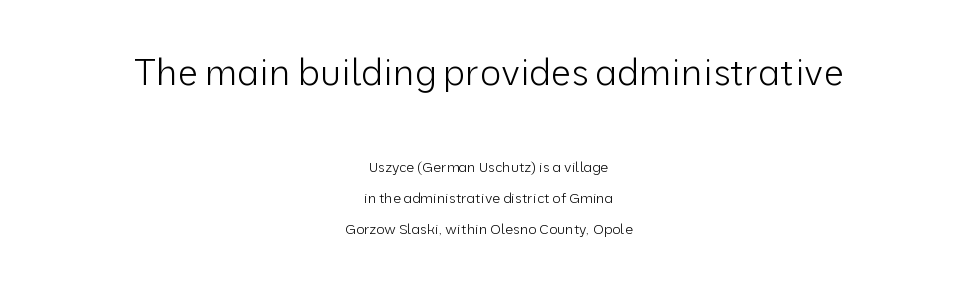
The image shows 36 px light sans-serif type, upright; set centered, loose line spacing (2.22x), normal letter spacing, not underlined; the first (top) block is 2.57x larger; low stroke contrast and a medium x-height.
